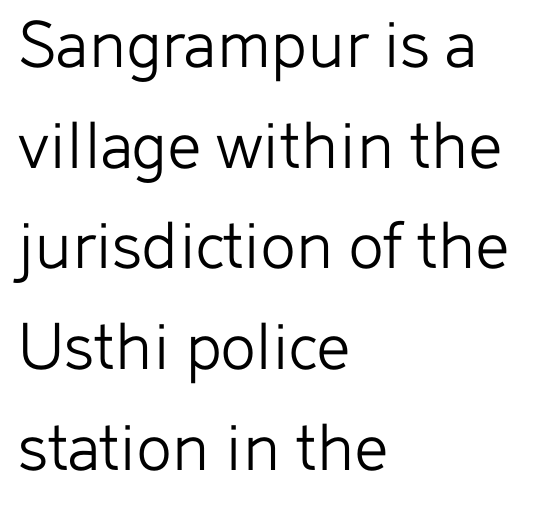
Q: Is the text bold? A: No.
Q: Is the text italic (slanted)? A: No, it is upright.
Q: Is the typeface a serif or a sans-serif typeface? A: Sans-serif.
Q: Is the text underlined? A: No.
Q: How is the paragraph aligned? A: Left-aligned.
Q: Is the spacing between letters normal or unusually wide? A: Normal.
Q: Is the spacing between lines tight, normal or loose? A: Normal.
Q: Width (condensed, normal, or wide)? A: Normal.
Q: Stroke contrast? A: Low.
Q: x-height? A: Medium.
Q: Monospaced? A: No.
